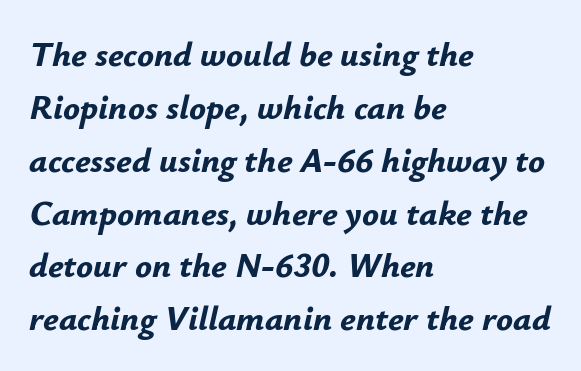
Line starts are locked; line ends wander. Baseline-to-baseline distance is the conventional proportion of letter height. Is the type bold? Yes — the strokes are clearly thick and heavy. Compared with ordinary roman type, these characters are visibly tilted. Looks like regular typesetting: each glyph gets only the width it needs. The space directly below the letters is spotless.
